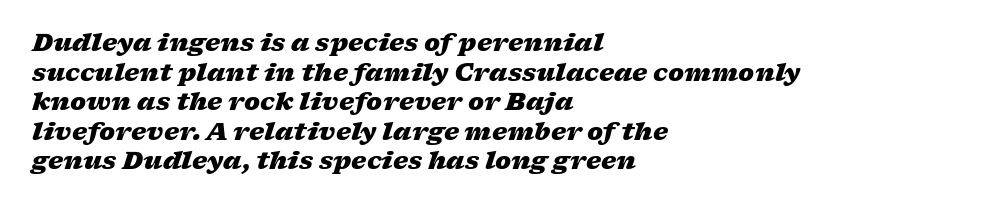
Q: Is the text bold? A: Yes.
Q: Is the text italic (slanted)? A: Yes, it leans right by about 17 degrees.
Q: Is the text underlined? A: No.
Q: How is the paragraph aligned? A: Left-aligned.
Q: Is the spacing between letters normal or unusually wide? A: Normal.
